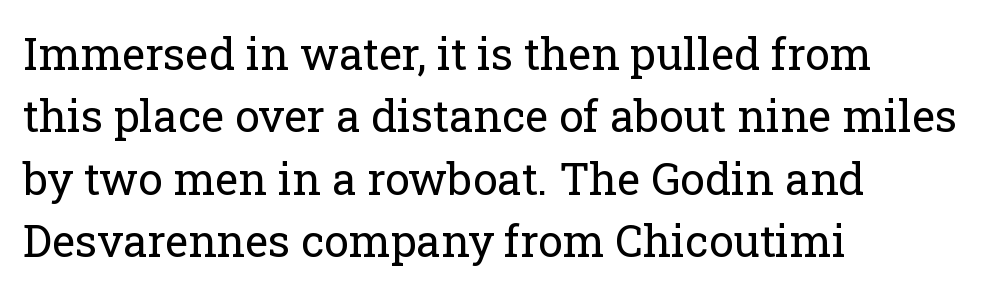
The image shows 44 px regular-weight serif type, upright; set left-aligned, normal line spacing (1.42x), normal letter spacing, not underlined; low stroke contrast and a medium x-height.
